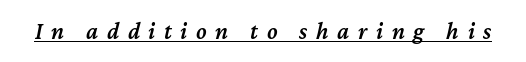
Q: Is the text bold? A: Semi-bold.
Q: Is the text italic (slanted)? A: Yes, it leans right by about 12 degrees.
Q: Is the text underlined? A: Yes.
Q: Is the spacing between letters normal or unusually wide? A: Unusually wide.
